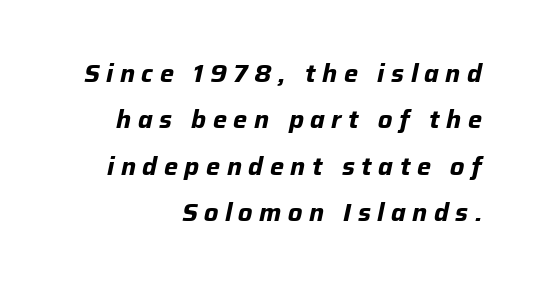
The face used here has a pronounced slope to its letters. Set as a true bold cut, around the 700 mark. Layout note: lines flush right. The strip under each line holds only bare page. In terms of letterspacing, this is a distinctly airy, spread setting.
